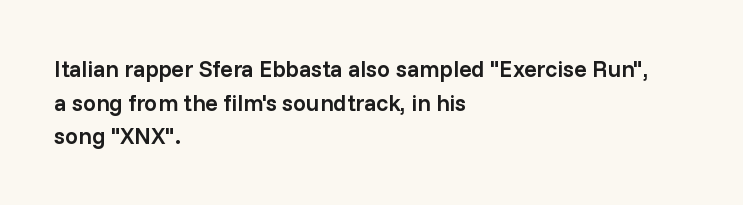
Q: Is the text bold? A: Semi-bold.
Q: Is the text italic (slanted)? A: No, it is upright.
Q: Is the text underlined? A: No.
Q: How is the paragraph aligned? A: Left-aligned.
Q: Is the spacing between letters normal or unusually wide? A: Normal.
Q: Is the spacing between lines tight, normal or loose? A: Normal.
